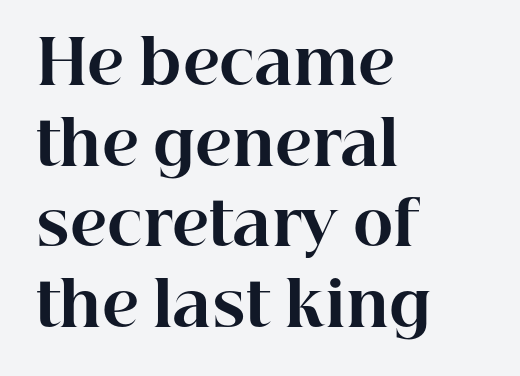
Q: Is the text bold? A: Yes.
Q: Is the text italic (slanted)? A: No, it is upright.
Q: Is the typeface a serif or a sans-serif typeface? A: Serif.
Q: Is the text underlined? A: No.
Q: How is the paragraph aligned? A: Left-aligned.
Q: Is the spacing between letters normal or unusually wide? A: Normal.
Q: Is the spacing between lines tight, normal or loose? A: Normal.
Q: Width (condensed, normal, or wide)? A: Normal.
Q: Stroke contrast? A: High.
Q: x-height? A: Medium.
Q: Monospaced? A: No.
